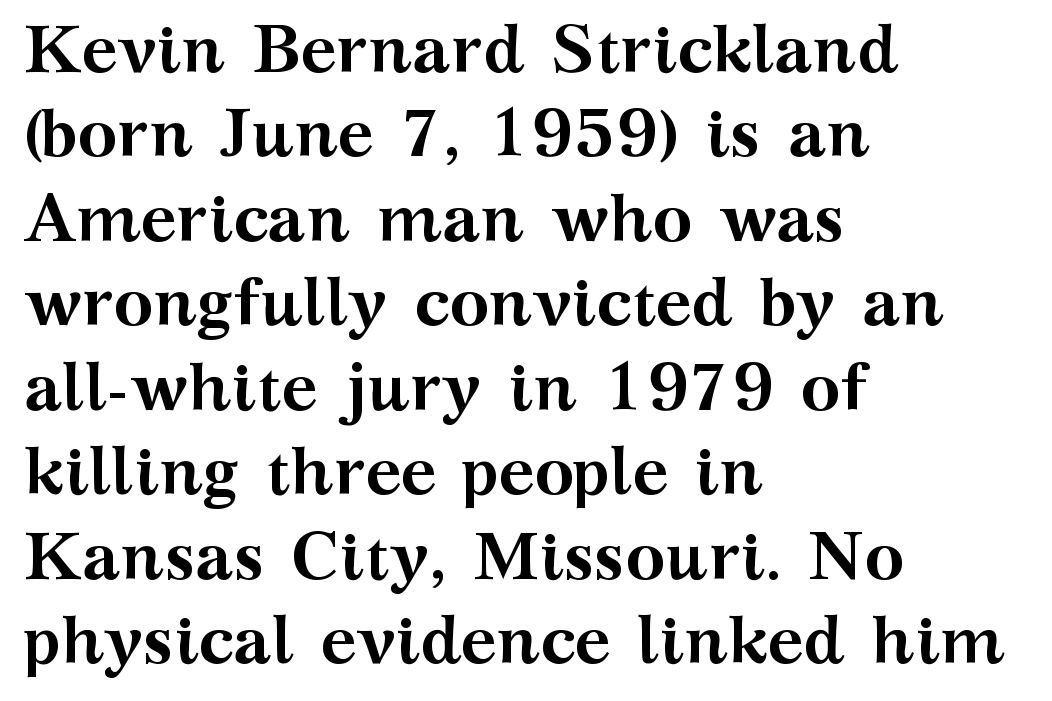
A typesetter would call this leading conventional body-copy spacing. The designer went with a serif here, giving each stem small feet. The zone under the glyphs is completely vacant. Nothing unusual about the tracking: characters are spaced as the font intends.
